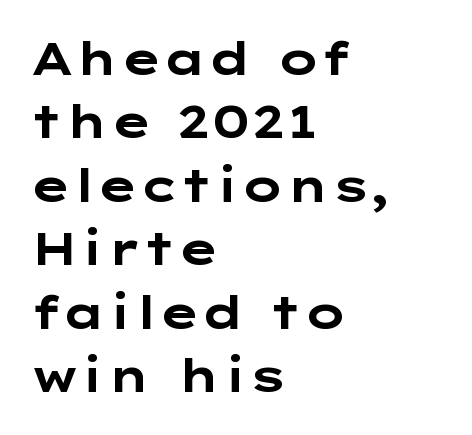
Notice how descenders clear the ascenders below comfortably — that's standard leading. Letter spacing: default. Type style note: lacks serifs. Notice how thick the strokes are: this is what a full bold looks like.
